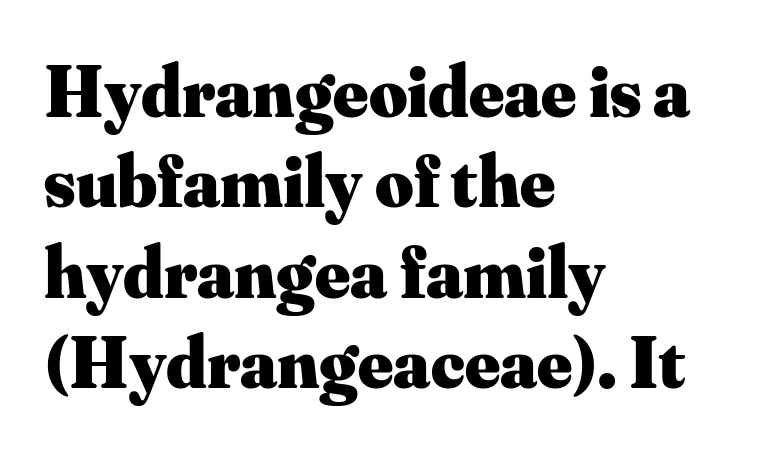
Q: Is the text bold? A: Yes.
Q: Is the text italic (slanted)? A: No, it is upright.
Q: Is the typeface a serif or a sans-serif typeface? A: Serif.
Q: Is the text underlined? A: No.
Q: How is the paragraph aligned? A: Left-aligned.
Q: Is the spacing between letters normal or unusually wide? A: Normal.
Q: Width (condensed, normal, or wide)? A: Normal.
Q: Stroke contrast? A: Medium.
Q: x-height? A: Small.
Q: Monospaced? A: No.
